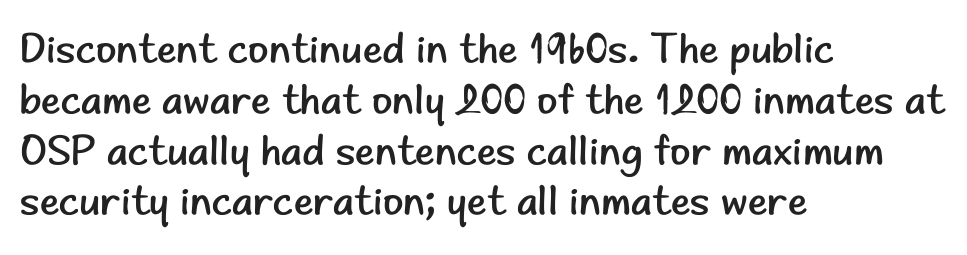
The image shows 42 px regular-weight sans-serif type, upright; set left-aligned, line spacing 1.21x, normal letter spacing, not underlined; low stroke contrast and a small x-height.
